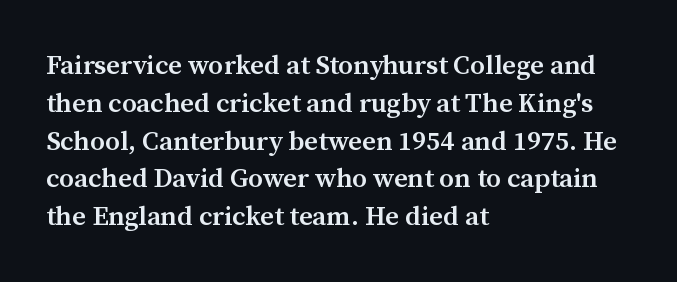
The image shows 27 px text type, upright; set left-aligned, normal line spacing (1.4x), normal letter spacing, not underlined.
